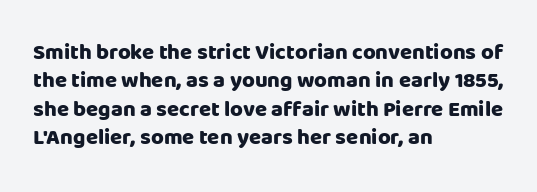
This is the regular roman posture of the typeface. The lines in this sample share a left origin and differ only in where they stop. Standard letterfit; no display-style spreading of the glyphs. Heavy-handed strokes throughout: this text is bold. The space directly below the letters is spotless.
